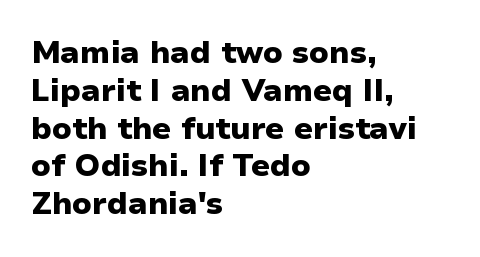
{"serif": "no", "italic": "no", "bold": "yes", "weight": "heavy", "width": "normal", "stroke_contrast": "low", "x_height": "medium", "monospaced": "no", "underline": "no", "align": "left", "line_spacing_ratio": 1.22, "letter_spacing": "normal", "letter_spacing_em": 0.0, "glyph_px": 31}
